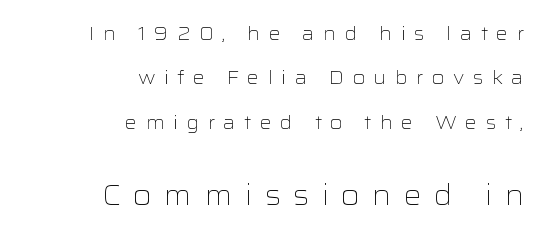
Q: Is the text bold? A: No.
Q: Is the text italic (slanted)? A: No, it is upright.
Q: Is the typeface a serif or a sans-serif typeface? A: Sans-serif.
Q: Is the text underlined? A: No.
Q: How is the paragraph aligned? A: Right-aligned.
Q: Is the spacing between letters normal or unusually wide? A: Unusually wide.
Q: Is the spacing between lines tight, normal or loose? A: Loose.
Q: Which block of text is set in a larger size, the first (top) or the second (bottom)? A: The second (bottom) one.
Q: Width (condensed, normal, or wide)? A: Wide.
Q: Stroke contrast? A: Low.
Q: x-height? A: Medium.
Q: Monospaced? A: No.
